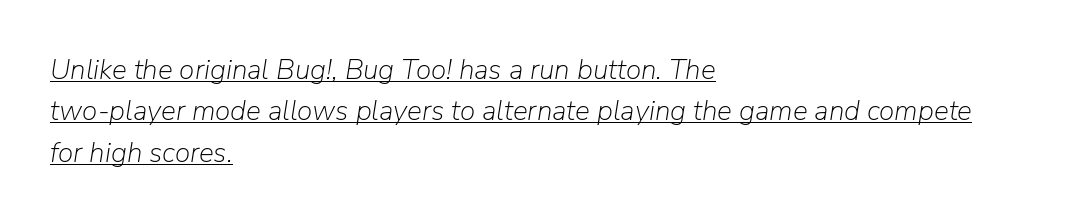
Q: Is the text bold? A: No.
Q: Is the text italic (slanted)? A: Yes, it leans right by about 9 degrees.
Q: Is the text underlined? A: Yes.
Q: How is the paragraph aligned? A: Left-aligned.
Q: Is the spacing between letters normal or unusually wide? A: Normal.
Q: Is the spacing between lines tight, normal or loose? A: Normal.
Q: Width (condensed, normal, or wide)? A: Normal.
Q: Stroke contrast? A: Low.
Q: x-height? A: Medium.
Q: Monospaced? A: No.
